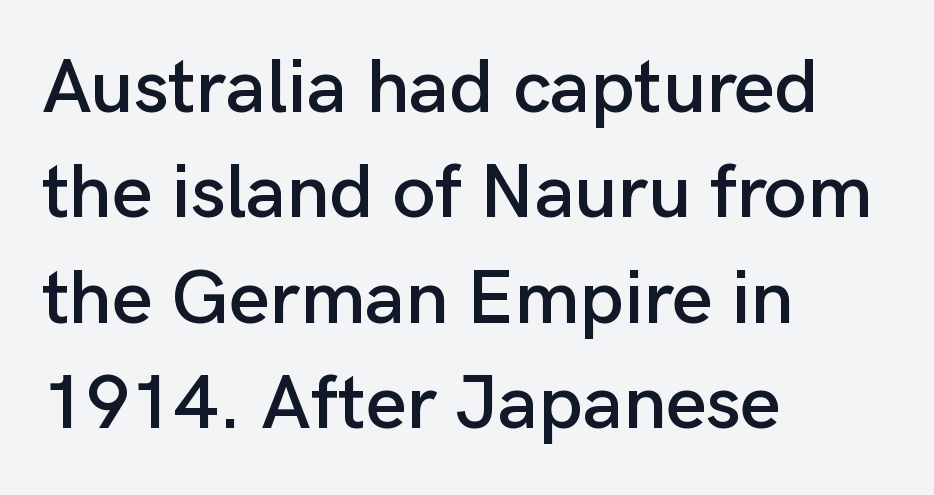
Q: Is the text italic (slanted)? A: No, it is upright.
Q: Is the typeface a serif or a sans-serif typeface? A: Sans-serif.
Q: Is the text underlined? A: No.
Q: How is the paragraph aligned? A: Left-aligned.
Q: Is the spacing between letters normal or unusually wide? A: Normal.
Q: Is the spacing between lines tight, normal or loose? A: Normal.
Q: Width (condensed, normal, or wide)? A: Normal.
Q: Stroke contrast? A: Low.
Q: x-height? A: Medium.
Q: Monospaced? A: No.
